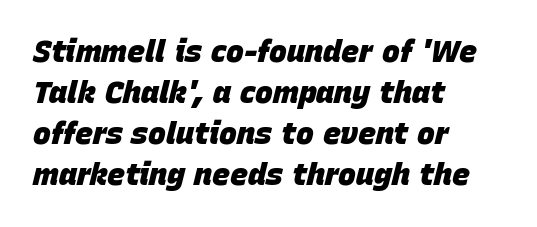
Q: Is the text bold? A: Yes.
Q: Is the text italic (slanted)? A: Yes, it leans right by about 15 degrees.
Q: Is the text underlined? A: No.
Q: How is the paragraph aligned? A: Left-aligned.
Q: Is the spacing between letters normal or unusually wide? A: Normal.
Q: Is the spacing between lines tight, normal or loose? A: Normal.
Q: Width (condensed, normal, or wide)? A: Normal.
Q: Stroke contrast? A: Low.
Q: x-height? A: Large.
Q: Monospaced? A: No.
